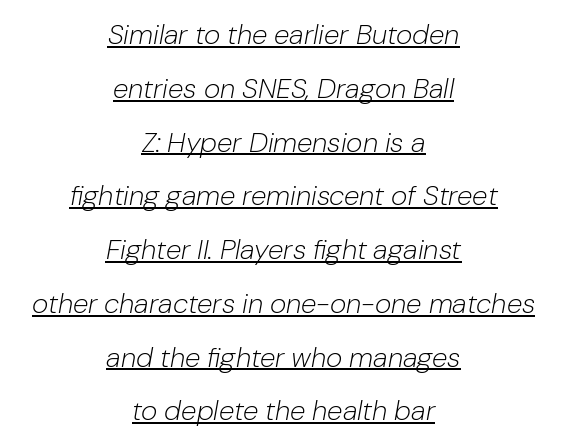
The image shows 28 px light type, italic (leaning right); set centered, loose line spacing (1.92x), normal letter spacing, underlined; low stroke contrast and a medium x-height.
